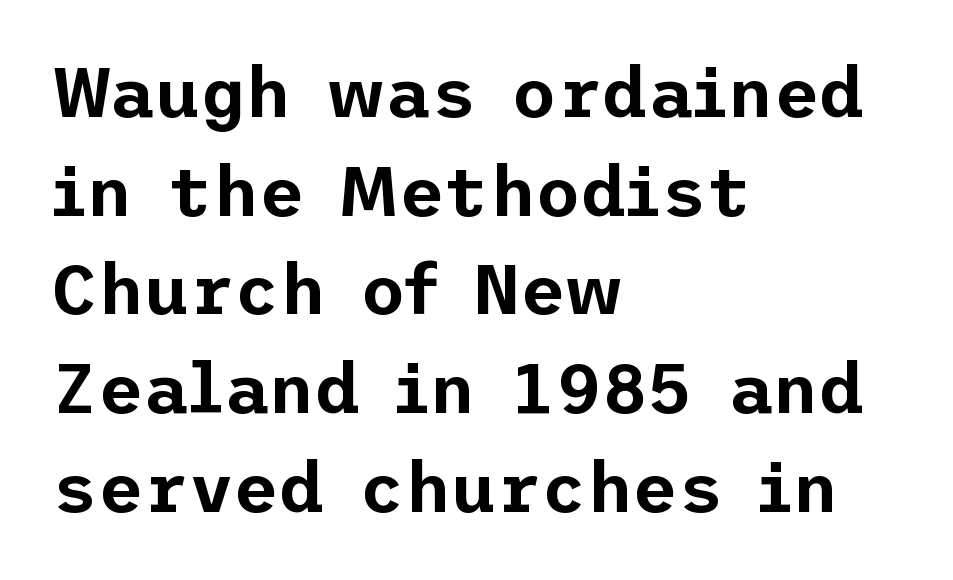
Notice how the stems are strictly vertical — no italics here. Only glyphs here, with clear space below each row. Evenly set lines give the paragraph a standard silhouette. Note: no serifs on the glyphs.
